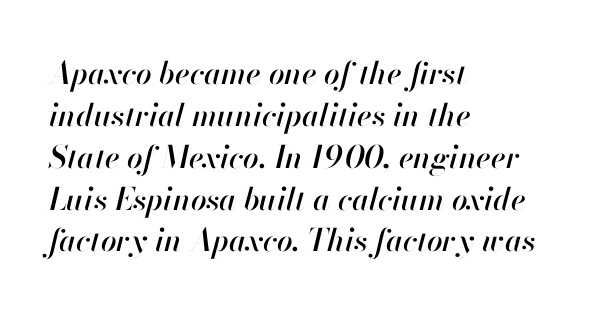
The image shows 31 px text type, italic (leaning right); set left-aligned, normal line spacing (1.35x), normal letter spacing, not underlined; high stroke contrast and a small x-height.
